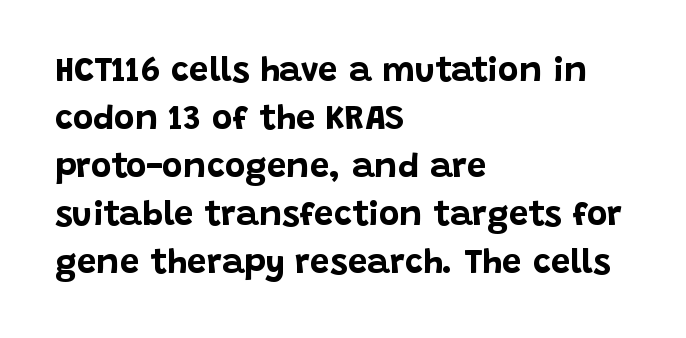
The setting favours the left margin, as ordinary paragraphs usually do. Tracking value appears to be zero — textbook default spacing. Horizontal bands of white between lines are of average thickness. This sample uses an upright cut, with every glyph sitting square on the baseline. The rendering uses natural spacing where letterforms have individual widths.
